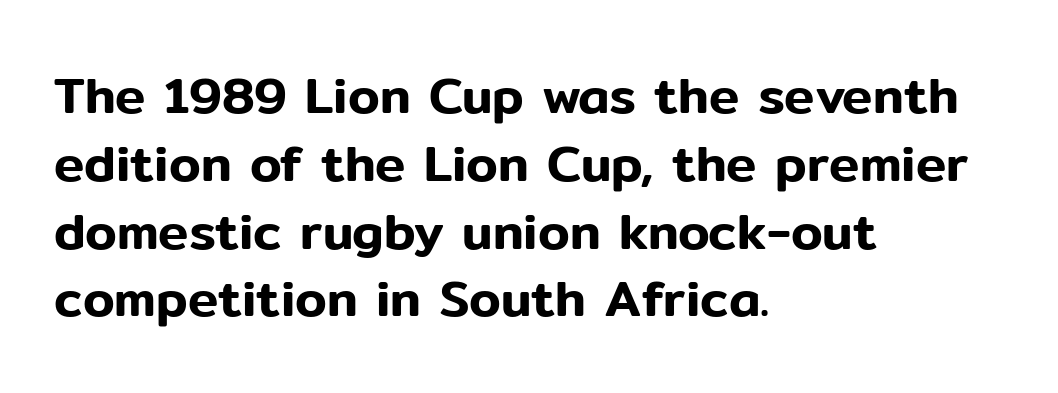
In terms of letterform style, serifs are entirely absent. Do the letters lean? They stand straight. What's the leading like? Ordinary, nothing unusual. This sample uses plain, unmodified letter spacing. Leftover space on each line is placed entirely after the last word.
